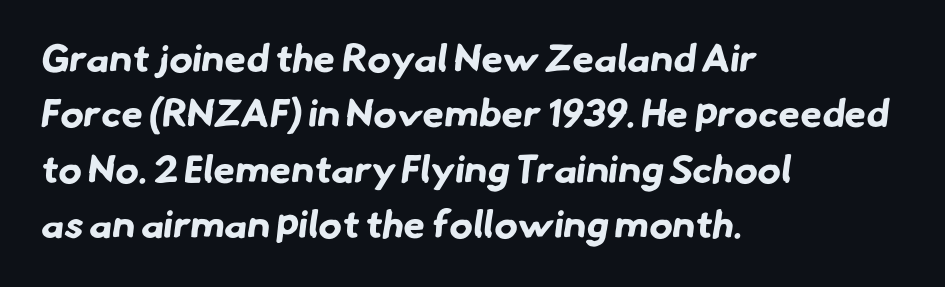
The image shows 39 px bold sans-serif type; set left-aligned, normal line spacing (1.42x), normal letter spacing, not underlined; low stroke contrast and a small x-height.
